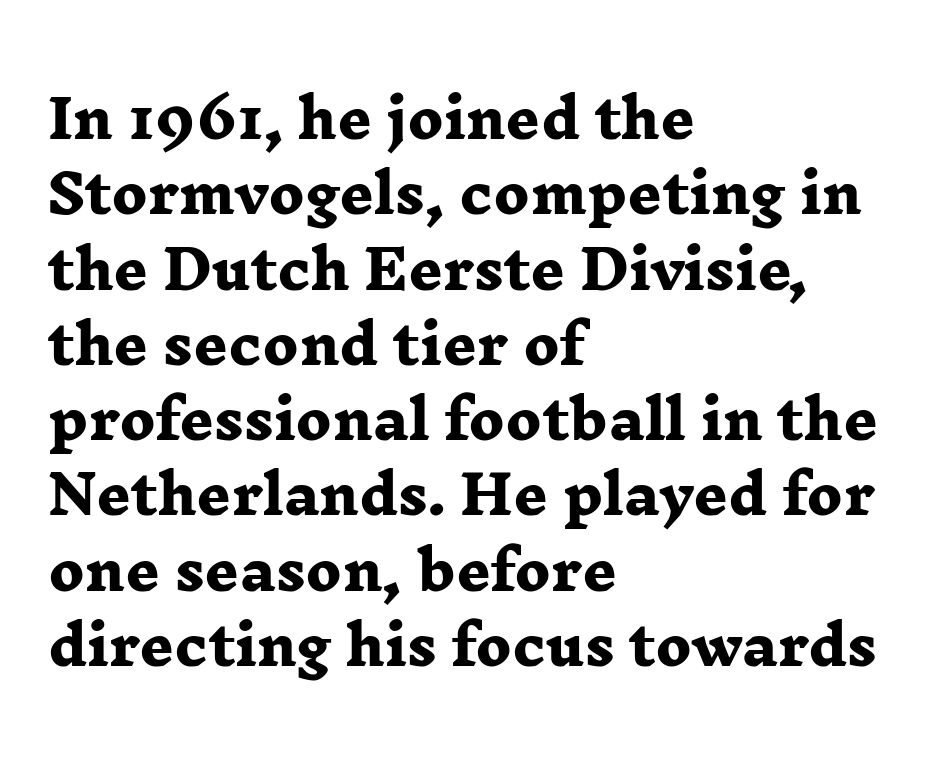
{"serif": "yes", "bold": "yes", "weight": "heavy", "width": "wide", "stroke_contrast": "low", "x_height": "medium", "monospaced": "no", "underline": "no", "align": "left", "line_spacing": "normal", "line_spacing_ratio": 1.42, "letter_spacing": "normal", "letter_spacing_em": 0.0, "glyph_px": 53}
